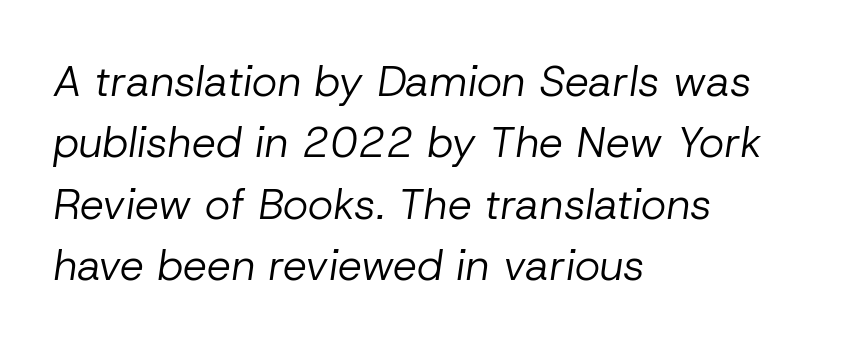
These lines were composed using italics. Where is the straight margin? On the left. The typesetting does not lean heavy: it is not bold. Think of a printed novel: that variable character pitch is what you see here.
